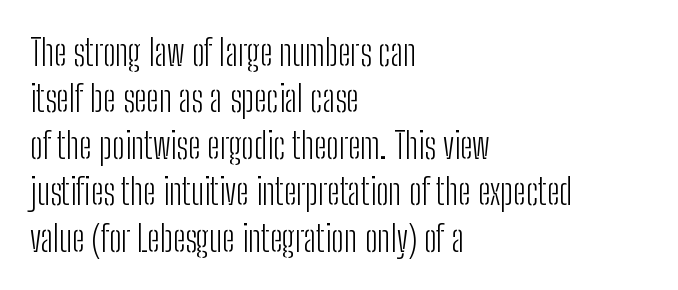
Q: Is the text bold? A: No.
Q: Is the text italic (slanted)? A: No, it is upright.
Q: Is the typeface a serif or a sans-serif typeface? A: Sans-serif.
Q: Is the text underlined? A: No.
Q: How is the paragraph aligned? A: Left-aligned.
Q: Is the spacing between letters normal or unusually wide? A: Normal.
Q: Is the spacing between lines tight, normal or loose? A: Normal.
Q: Width (condensed, normal, or wide)? A: Condensed.
Q: Stroke contrast? A: Low.
Q: x-height? A: Medium.
Q: Monospaced? A: No.
